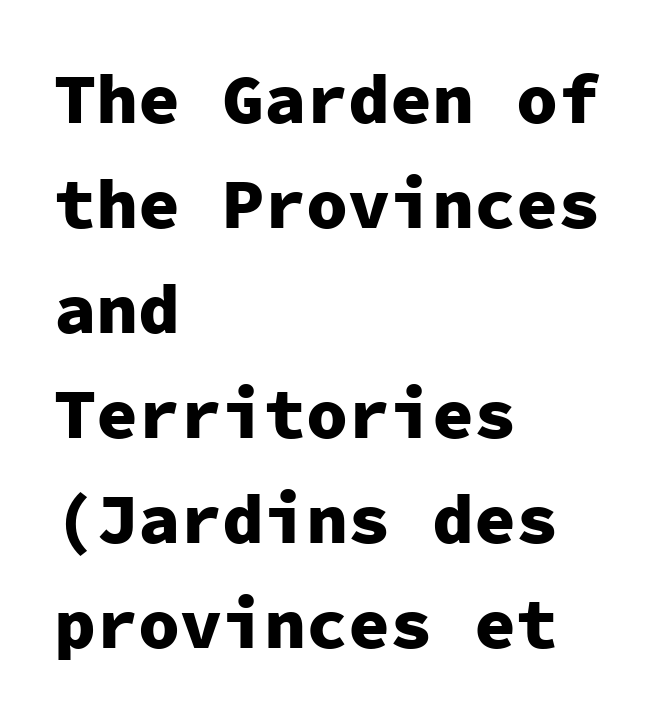
{"serif": "no", "italic": "no", "bold": "yes", "weight": "heavy", "width": "normal", "stroke_contrast": "low", "x_height": "medium", "monospaced": "yes", "underline": "no", "align": "left", "line_spacing": "normal", "line_spacing_ratio": 1.5, "letter_spacing": "normal", "letter_spacing_em": 0.0, "glyph_px": 70}
